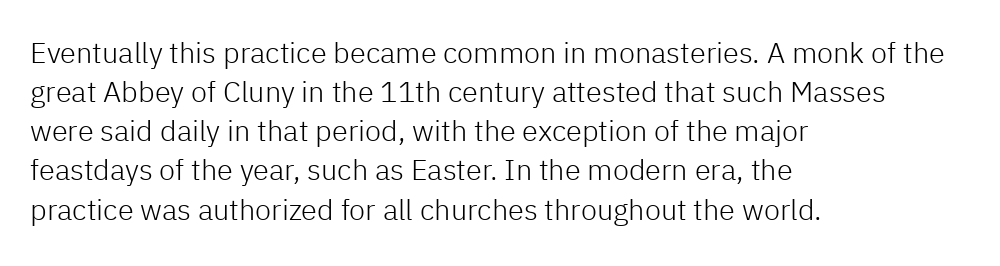
{"serif": "no", "italic": "no", "bold": "no", "weight": "light", "width": "normal", "stroke_contrast": "low", "x_height": "medium", "monospaced": "no", "underline": "no", "align": "left", "line_spacing": "normal", "line_spacing_ratio": 1.35, "letter_spacing": "normal", "letter_spacing_em": 0.0, "glyph_px": 29}
